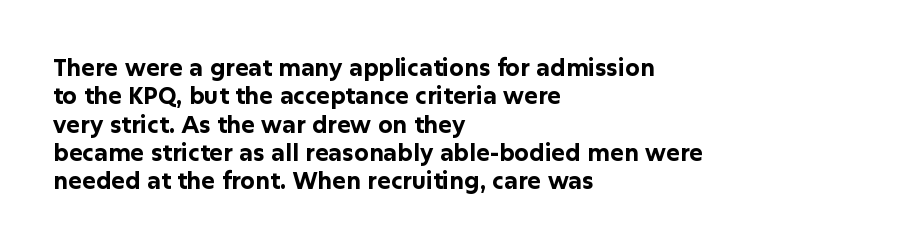
Q: Is the text bold? A: Yes.
Q: Is the text italic (slanted)? A: No, it is upright.
Q: Is the text underlined? A: No.
Q: How is the paragraph aligned? A: Left-aligned.
Q: Is the spacing between letters normal or unusually wide? A: Normal.
